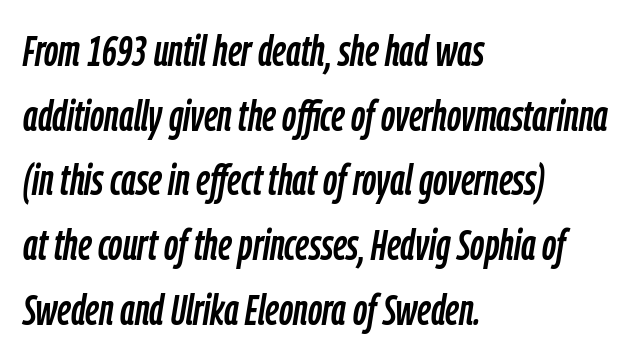
Q: Is the text italic (slanted)? A: Yes, it leans right by about 9 degrees.
Q: Is the text underlined? A: No.
Q: How is the paragraph aligned? A: Left-aligned.
Q: Is the spacing between letters normal or unusually wide? A: Normal.
Q: Is the spacing between lines tight, normal or loose? A: Normal.
Q: Width (condensed, normal, or wide)? A: Condensed.
Q: Stroke contrast? A: Low.
Q: x-height? A: Medium.
Q: Monospaced? A: No.
